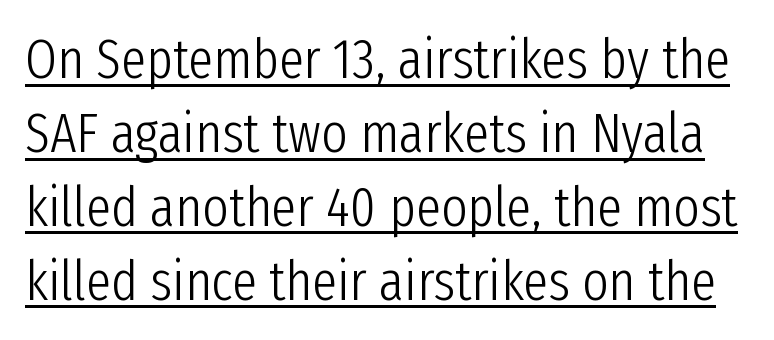
{"serif": "no", "italic": "no", "bold": "no", "weight": "light", "width": "condensed", "stroke_contrast": "low", "x_height": "medium", "monospaced": "no", "underline": "yes", "line_spacing": "normal", "line_spacing_ratio": 1.32, "letter_spacing": "normal", "letter_spacing_em": 0.0, "glyph_px": 56}
